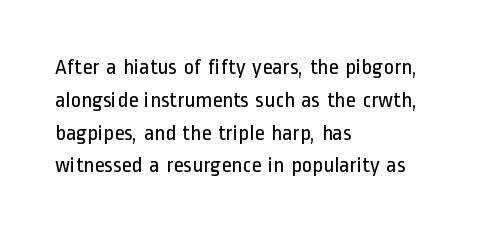
Q: Is the text bold? A: No.
Q: Is the text italic (slanted)? A: No, it is upright.
Q: Is the text underlined? A: No.
Q: How is the paragraph aligned? A: Left-aligned.
Q: Is the spacing between letters normal or unusually wide? A: Normal.
Q: Is the spacing between lines tight, normal or loose? A: Normal.
